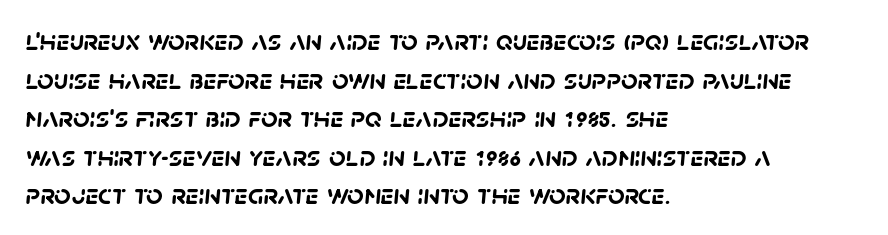
The image shows 29 px semibold sans-serif type; set left-aligned, normal line spacing (1.33x), normal letter spacing, not underlined; low stroke contrast and a large x-height.
